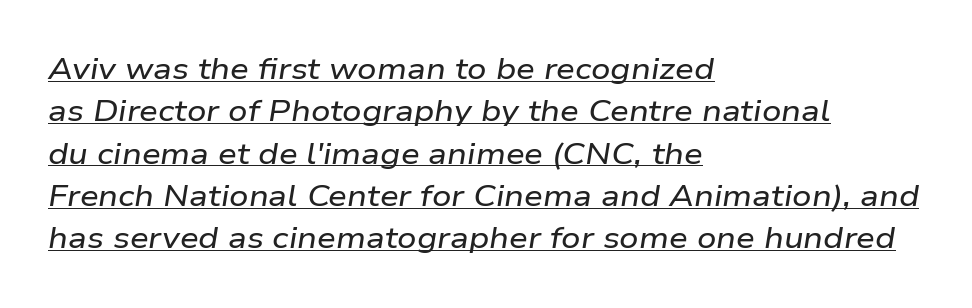
{"italic": "yes", "lean": "right", "slant_degrees": 9, "width": "wide", "stroke_contrast": "low", "x_height": "medium", "monospaced": "no", "underline": "yes", "align": "left", "line_spacing": "normal", "line_spacing_ratio": 1.41, "letter_spacing": "normal", "letter_spacing_em": 0.0, "glyph_px": 30}
